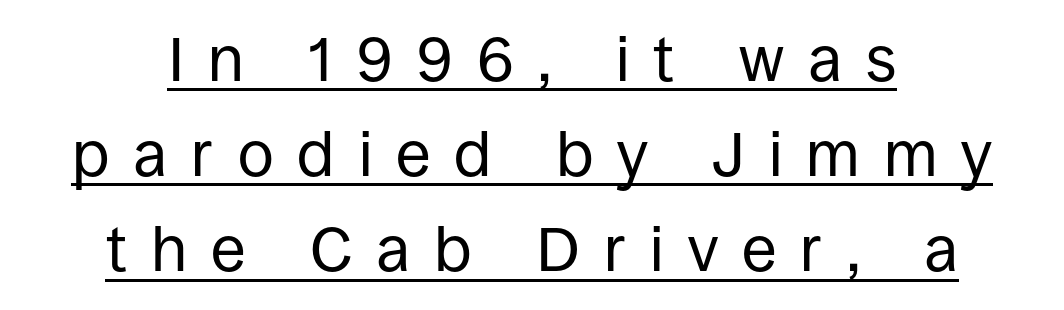
Q: Is the text bold? A: No.
Q: Is the text italic (slanted)? A: No, it is upright.
Q: Is the typeface a serif or a sans-serif typeface? A: Sans-serif.
Q: Is the text underlined? A: Yes.
Q: How is the paragraph aligned? A: Centered.
Q: Is the spacing between letters normal or unusually wide? A: Unusually wide.
Q: Is the spacing between lines tight, normal or loose? A: Normal.
Q: Width (condensed, normal, or wide)? A: Normal.
Q: Stroke contrast? A: Low.
Q: x-height? A: Large.
Q: Monospaced? A: No.
